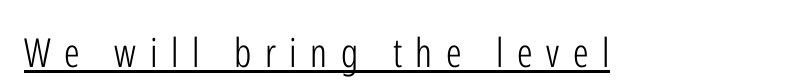
Q: Is the text bold? A: No.
Q: Is the text italic (slanted)? A: No, it is upright.
Q: Is the typeface a serif or a sans-serif typeface? A: Sans-serif.
Q: Is the text underlined? A: Yes.
Q: Is the spacing between letters normal or unusually wide? A: Unusually wide.
Q: Width (condensed, normal, or wide)? A: Condensed.
Q: Stroke contrast? A: Low.
Q: x-height? A: Medium.
Q: Monospaced? A: No.
